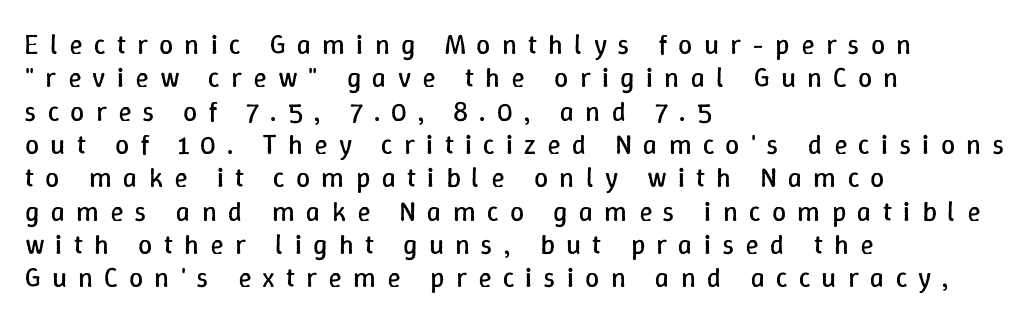
Ink coverage per letter is moderate at most. The rendering uses natural spacing where letterforms have individual widths. In CSS terms this would be text-align: left. The letters stand straight up with perfectly vertical stems. Words appear elongated and porous because spacing is wide. The space beneath each line is pristine and unruled.
